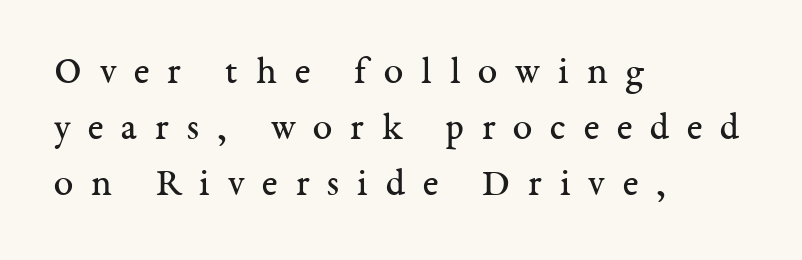
The image shows 39 px regular-weight serif type, upright; set left-aligned, normal line spacing (1.43x), unusually wide letter spacing (+0.46 em), not underlined; medium stroke contrast and a medium x-height.
